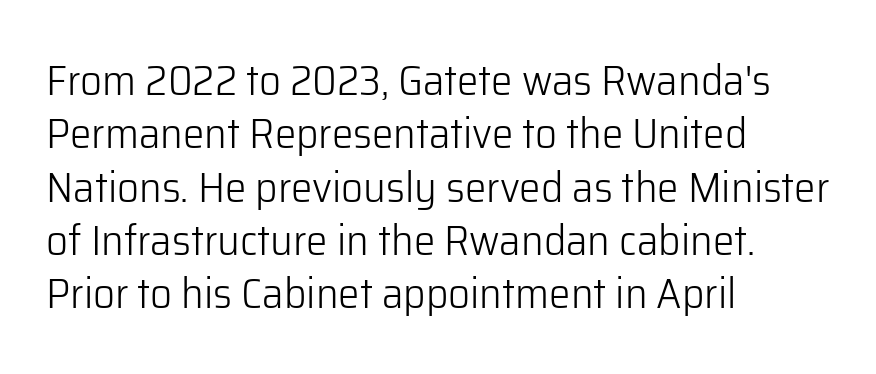
The image shows 43 px light sans-serif type, upright; set left-aligned, line spacing 1.24x, normal letter spacing, not underlined; low stroke contrast and a medium x-height.
